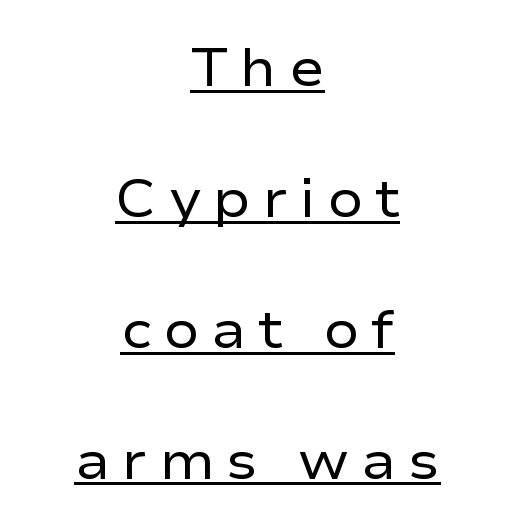
The image shows 53 px regular-weight, wide sans-serif type, upright; set centered, loose line spacing (2.47x), unusually wide letter spacing (+0.22 em), underlined; low stroke contrast and a medium x-height.
